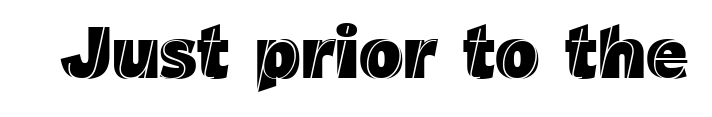
{"italic": "no", "width": "normal", "x_height": "medium", "monospaced": "no", "underline": "no", "letter_spacing": "normal", "letter_spacing_em": 0.0, "glyph_px": 73}
